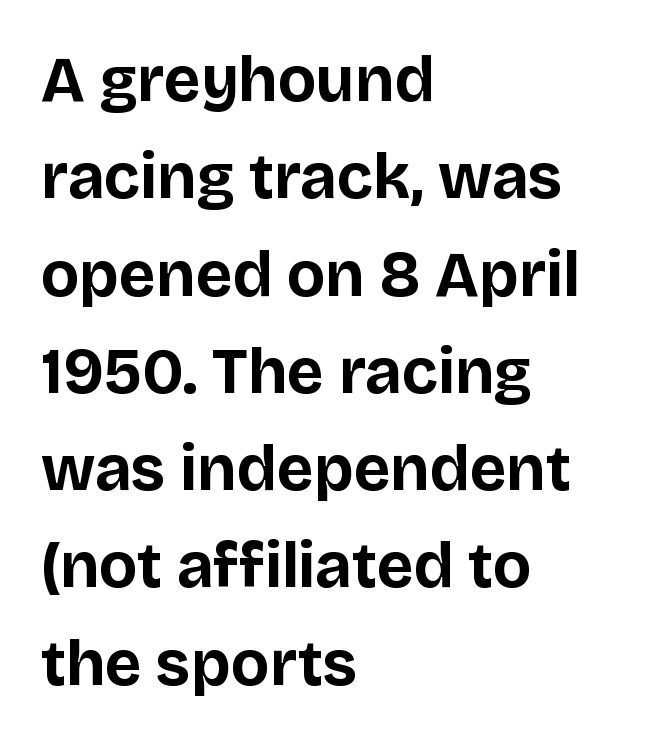
{"serif": "no", "italic": "no", "bold": "yes", "weight": "bold", "width": "normal", "stroke_contrast": "low", "x_height": "large", "monospaced": "no", "underline": "no", "align": "left", "line_spacing": "normal", "line_spacing_ratio": 1.52, "letter_spacing": "normal", "letter_spacing_em": 0.0, "glyph_px": 64}
